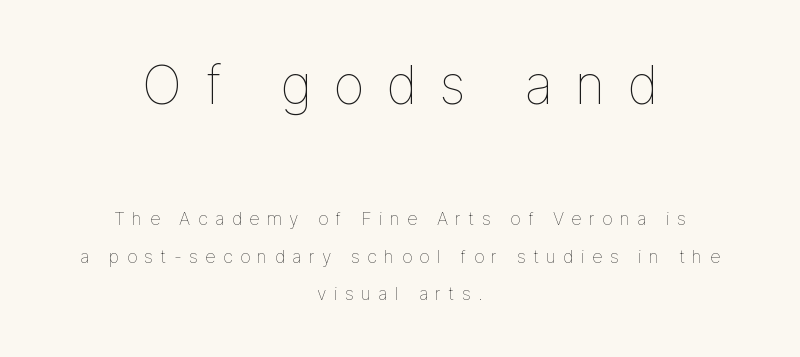
Q: Is the text bold? A: No.
Q: Is the text italic (slanted)? A: No, it is upright.
Q: Is the text underlined? A: No.
Q: How is the paragraph aligned? A: Centered.
Q: Is the spacing between letters normal or unusually wide? A: Unusually wide.
Q: Is the spacing between lines tight, normal or loose? A: Loose.
Q: Which block of text is set in a larger size, the first (top) or the second (bottom)? A: The first (top) one.
Q: Width (condensed, normal, or wide)? A: Normal.
Q: Stroke contrast? A: Low.
Q: x-height? A: Medium.
Q: Monospaced? A: No.
